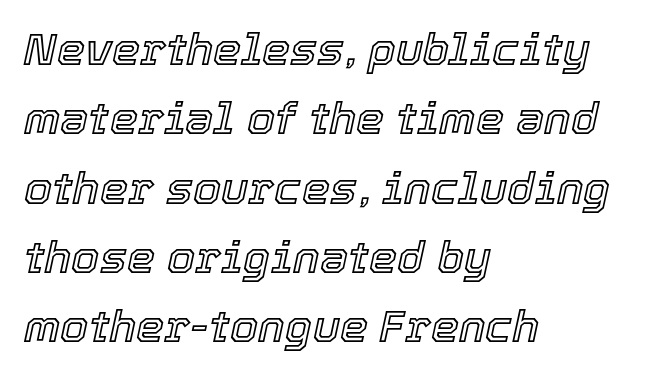
The image shows 45 px text type, italic (leaning right); set left-aligned, normal line spacing (1.54x), normal letter spacing, not underlined; a medium x-height.
